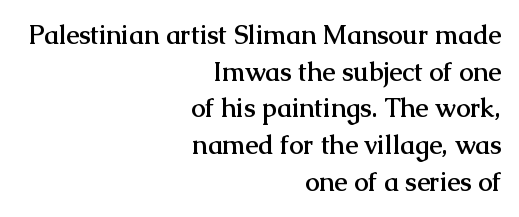
The image shows 26 px bold type, upright; set right-aligned, normal line spacing (1.41x), normal letter spacing, not underlined.
